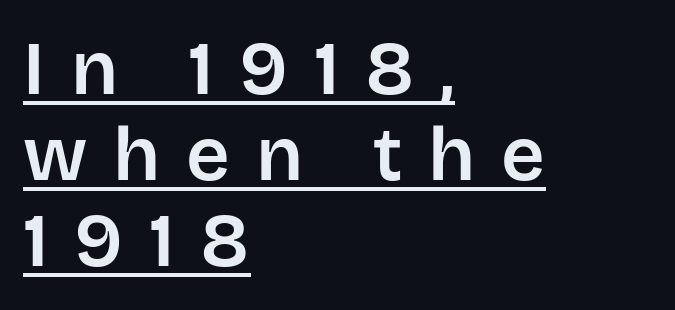
Notice how the passage keeps a crisp vertical edge on the left only. Nope, no serifs anywhere on these letters. Proportional: the letters do not fall into vertical columns. The horizontal fit of the characters is loose and conspicuously gappy.
